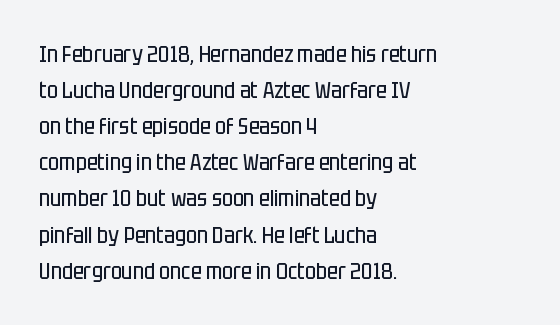
{"italic": "no", "bold": "no", "underline": "no", "align": "left", "line_spacing": "normal", "line_spacing_ratio": 1.57, "letter_spacing": "normal", "letter_spacing_em": 0.0, "glyph_px": 23}
